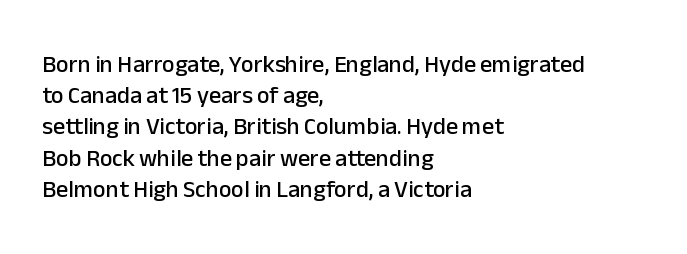
Q: Is the text italic (slanted)? A: No, it is upright.
Q: Is the text underlined? A: No.
Q: How is the paragraph aligned? A: Left-aligned.
Q: Is the spacing between letters normal or unusually wide? A: Normal.
Q: Is the spacing between lines tight, normal or loose? A: Normal.
